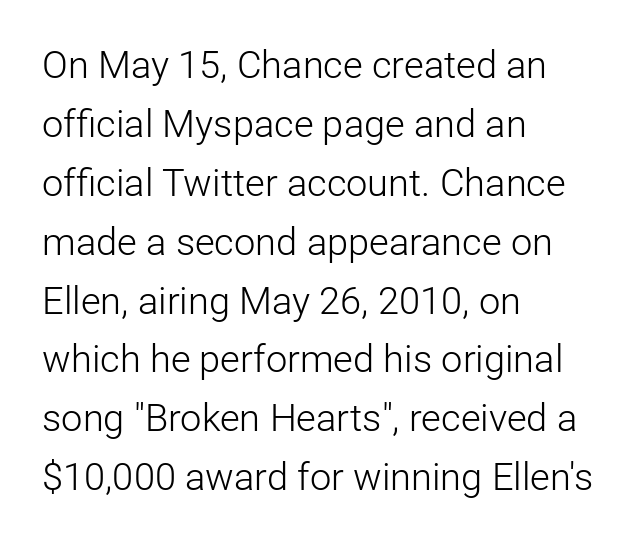
{"serif": "no", "italic": "no", "bold": "no", "weight": "light", "width": "normal", "stroke_contrast": "low", "x_height": "medium", "monospaced": "no", "underline": "no", "align": "left", "line_spacing": "normal", "line_spacing_ratio": 1.55, "letter_spacing": "normal", "letter_spacing_em": 0.0, "glyph_px": 38}
